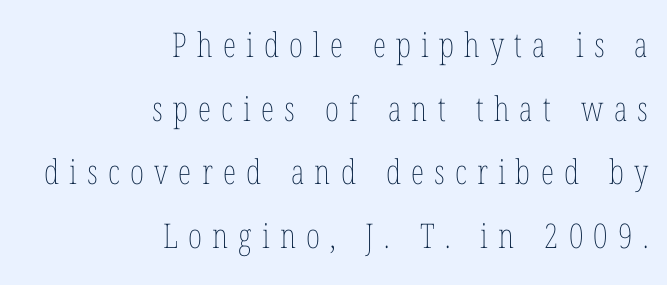
Q: Is the text bold? A: No.
Q: Is the text italic (slanted)? A: No, it is upright.
Q: Is the text underlined? A: No.
Q: How is the paragraph aligned? A: Right-aligned.
Q: Is the spacing between letters normal or unusually wide? A: Unusually wide.
Q: Width (condensed, normal, or wide)? A: Condensed.
Q: Stroke contrast? A: Low.
Q: x-height? A: Medium.
Q: Monospaced? A: No.
